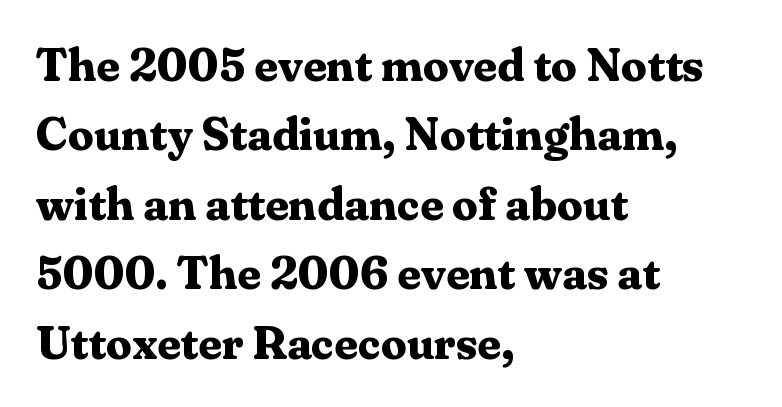
A bare baseline throughout the passage. These lines are set flush left with a ragged right edge. Vertical spacing — default. The face used here has the dense, thick strokes of a bold. These lines were composed using upright roman letters.
